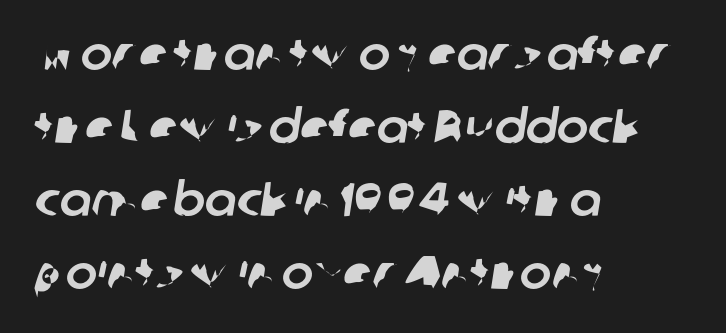
Descender tails drop into unmarked territory. How are the letters spaced? Ordinarily, with no added tracking. If you measured baseline to baseline, you'd find a middling distance. This is sans-serif lettering, the kind often seen on screens and signage. This sample has the flowing, uneven cadence of proportional lettering.
